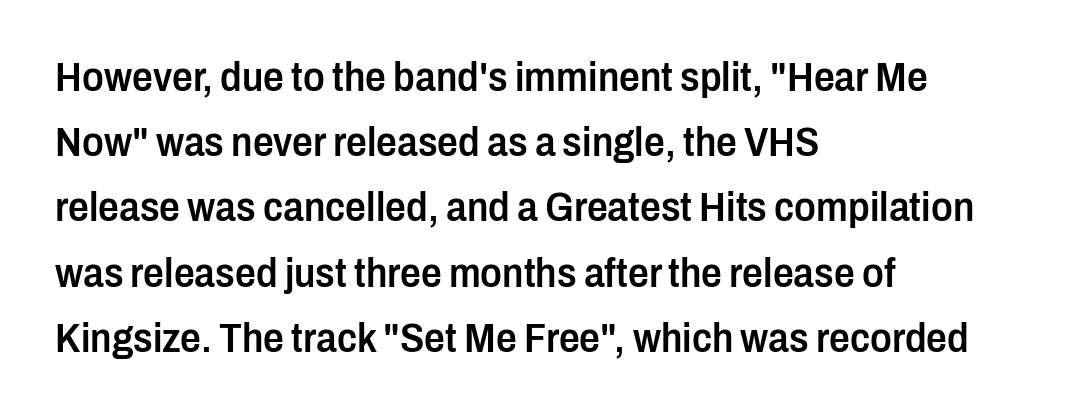
The image shows 41 px semibold, condensed sans-serif type, upright; set left-aligned, normal line spacing (1.59x), normal letter spacing, not underlined; low stroke contrast and a medium x-height.
